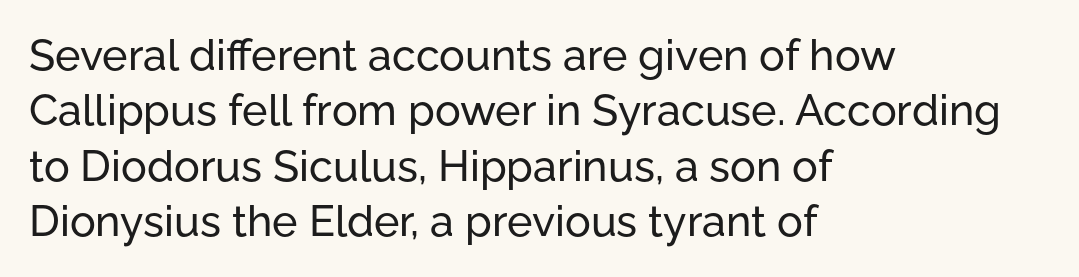
{"serif": "no", "italic": "no", "width": "normal", "stroke_contrast": "low", "x_height": "medium", "monospaced": "no", "underline": "no", "align": "left", "line_spacing": "normal", "line_spacing_ratio": 1.29, "letter_spacing": "normal", "letter_spacing_em": 0.0, "glyph_px": 43}
